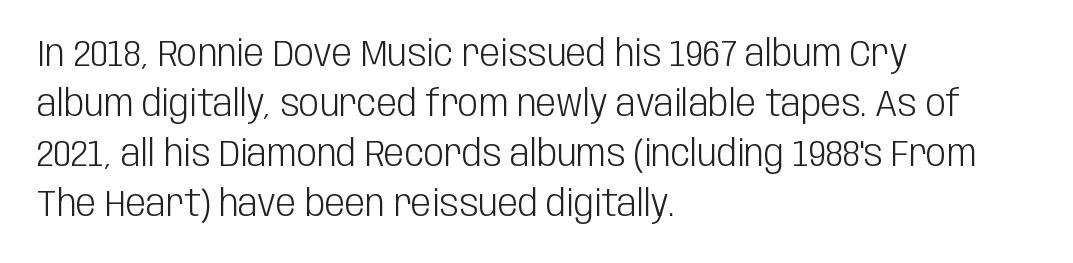
Letters have the restrained weight of plain body copy at most. The font family rendered here belongs to the sans-serif group. Nothing unusual about the tracking: characters are spaced as the font intends. Notice how descenders clear the ascenders below comfortably — that's standard leading.
